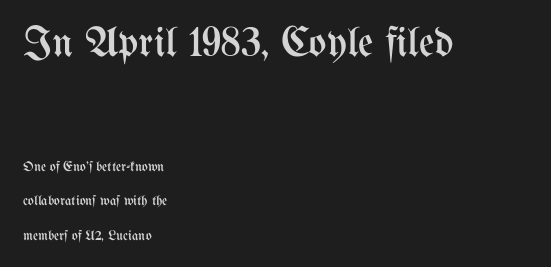
The image shows 42 px regular-weight, condensed type, upright; set left-aligned, loose line spacing (2.46x), normal letter spacing, not underlined; the first (top) block is 3.0x larger; medium stroke contrast and a medium x-height.
